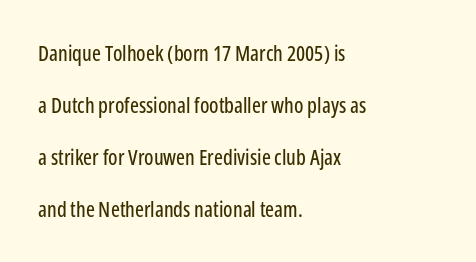
{"italic": "no", "underline": "no", "align": "left", "line_spacing": "loose", "line_spacing_ratio": 2.47, "letter_spacing": "normal", "letter_spacing_em": 0.0, "glyph_px": 21}
